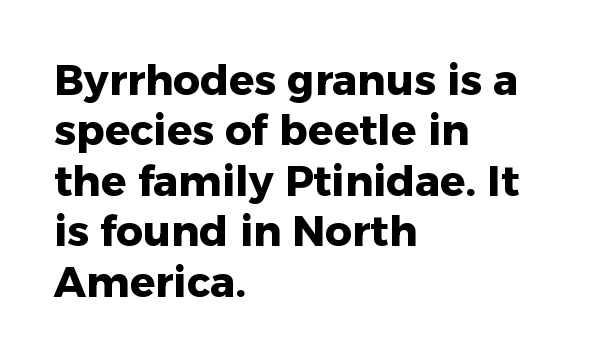
{"serif": "no", "italic": "no", "bold": "yes", "weight": "heavy", "width": "normal", "stroke_contrast": "low", "x_height": "medium", "monospaced": "no", "underline": "no", "align": "left", "line_spacing_ratio": 1.2, "letter_spacing": "normal", "letter_spacing_em": 0.0, "glyph_px": 42}
